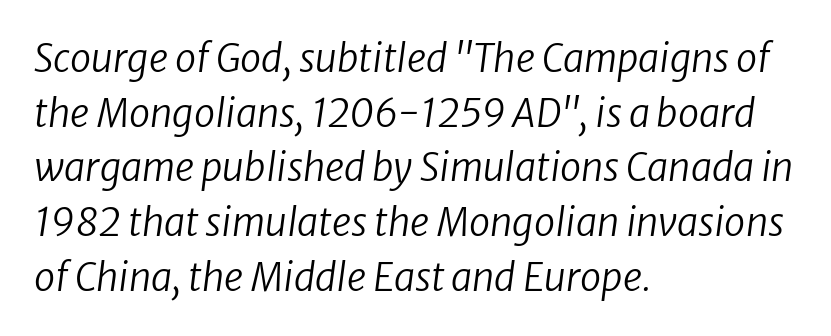
{"italic": "yes", "lean": "right", "slant_degrees": 8, "bold": "no", "weight": "regular", "width": "normal", "stroke_contrast": "low", "x_height": "medium", "monospaced": "no", "underline": "no", "align": "left", "line_spacing": "normal", "line_spacing_ratio": 1.44, "letter_spacing": "normal", "letter_spacing_em": 0.0, "glyph_px": 38}
